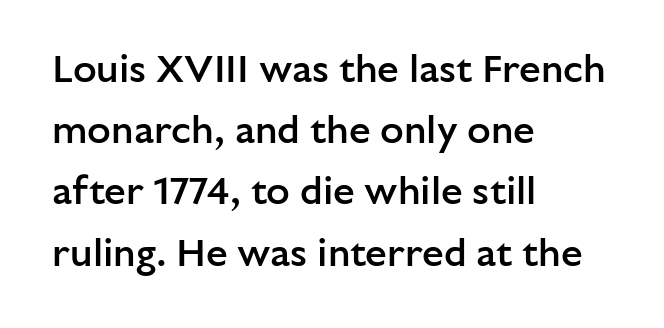
Are there feet on the stems? There aren't — it's a sans. Its strokes are somewhat broadened, the hallmark of semibold type. Regarding leading, the lines here are spaced in the standard way. The tracking reads as untouched default to a designer's eye. The typesetter chose a ragged-right arrangement here.
